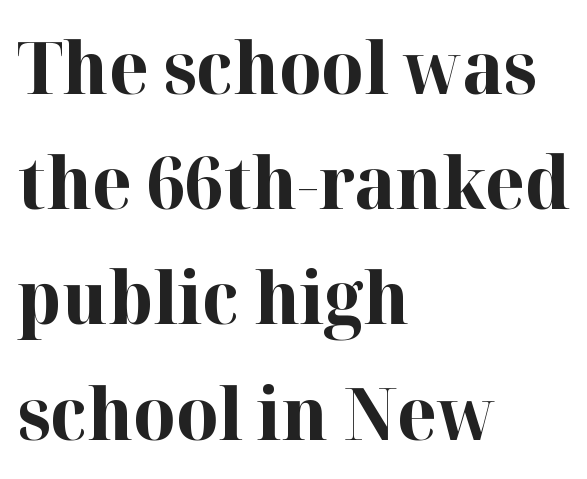
The image shows 72 px bold serif type, upright; set left-aligned, normal line spacing (1.6x), normal letter spacing, not underlined; high stroke contrast and a medium x-height.
